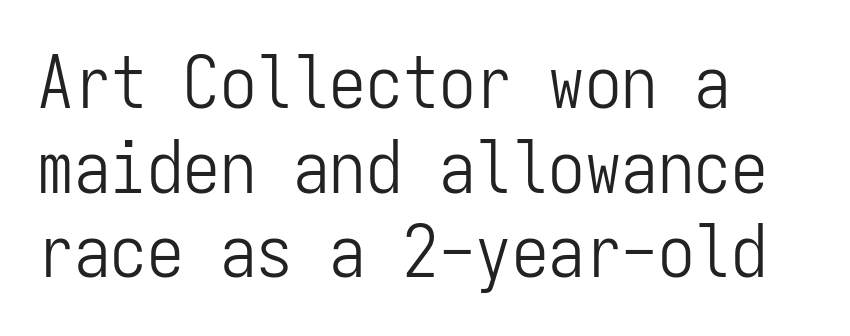
{"serif": "no", "italic": "no", "bold": "no", "weight": "light", "width": "condensed", "stroke_contrast": "low", "x_height": "medium", "monospaced": "yes", "underline": "no", "align": "left", "line_spacing_ratio": 1.16, "letter_spacing": "normal", "letter_spacing_em": 0.0, "glyph_px": 73}
